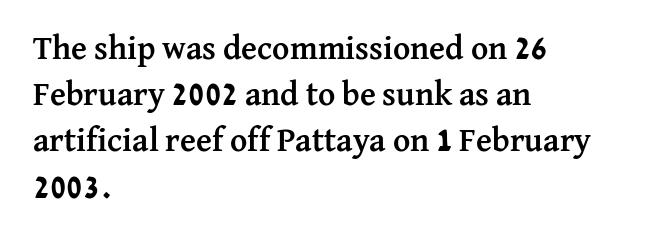
Notice how descenders clear the ascenders below comfortably — that's standard leading. Caption: bold face, heavy strokes. A typesetter would call this proportional, since set widths differ per character. Do the letters lean? They stand straight.
